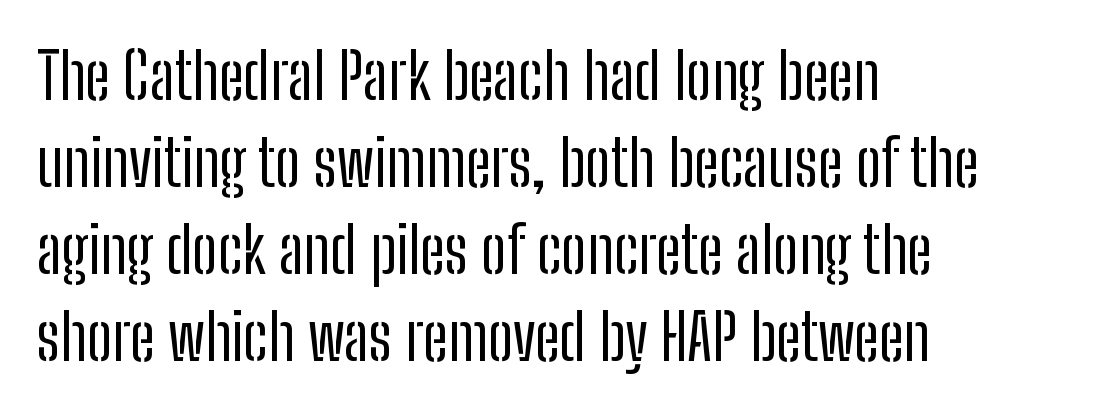
{"serif": "no", "italic": "no", "bold": "no", "weight": "regular", "width": "condensed", "stroke_contrast": "low", "x_height": "medium", "monospaced": "no", "underline": "no", "align": "left", "line_spacing": "normal", "line_spacing_ratio": 1.36, "letter_spacing": "normal", "letter_spacing_em": 0.0, "glyph_px": 64}
